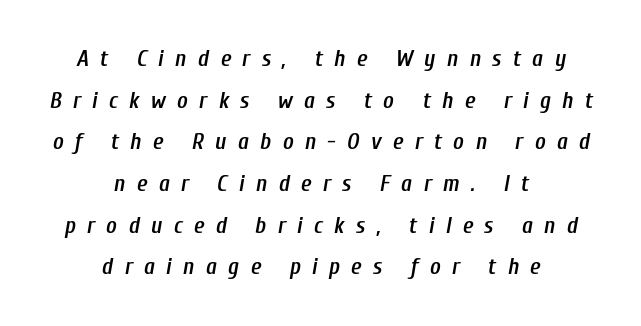
Q: Is the text bold? A: Semi-bold.
Q: Is the text italic (slanted)? A: Yes, it leans right by about 10 degrees.
Q: Is the text underlined? A: No.
Q: How is the paragraph aligned? A: Centered.
Q: Is the spacing between letters normal or unusually wide? A: Unusually wide.
